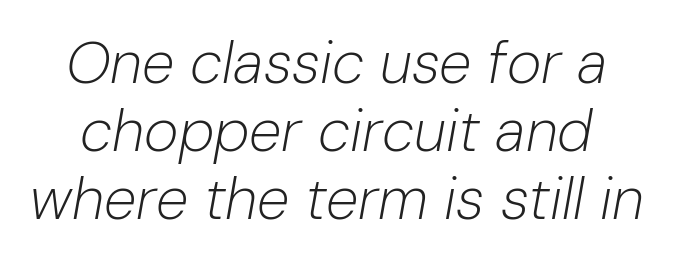
{"italic": "yes", "lean": "right", "slant_degrees": 10, "bold": "no", "weight": "light", "width": "normal", "stroke_contrast": "low", "x_height": "medium", "monospaced": "no", "underline": "no", "line_spacing": "tight", "line_spacing_ratio": 1.15, "letter_spacing": "normal", "letter_spacing_em": 0.0, "glyph_px": 59}
